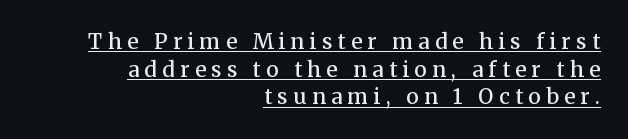
Someone cranked the tracking dial way up on this one. The string is rendered with underlining switched on. A flush-right, rag-left setting is used for this passage. These lines were composed using upright roman letters. The rendering uses a semibold face; strokes are thickened but not to full bold.
